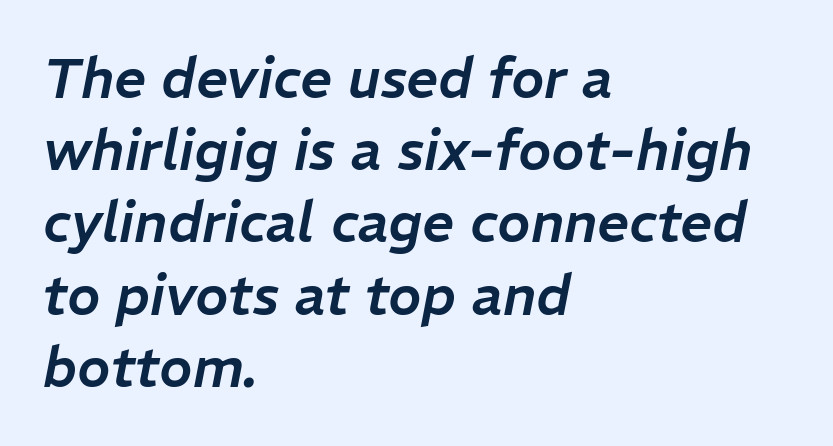
{"italic": "yes", "lean": "right", "slant_degrees": 11, "width": "normal", "stroke_contrast": "low", "x_height": "medium", "monospaced": "no", "underline": "no", "align": "left", "line_spacing": "normal", "line_spacing_ratio": 1.29, "letter_spacing": "normal", "letter_spacing_em": 0.0, "glyph_px": 56}
